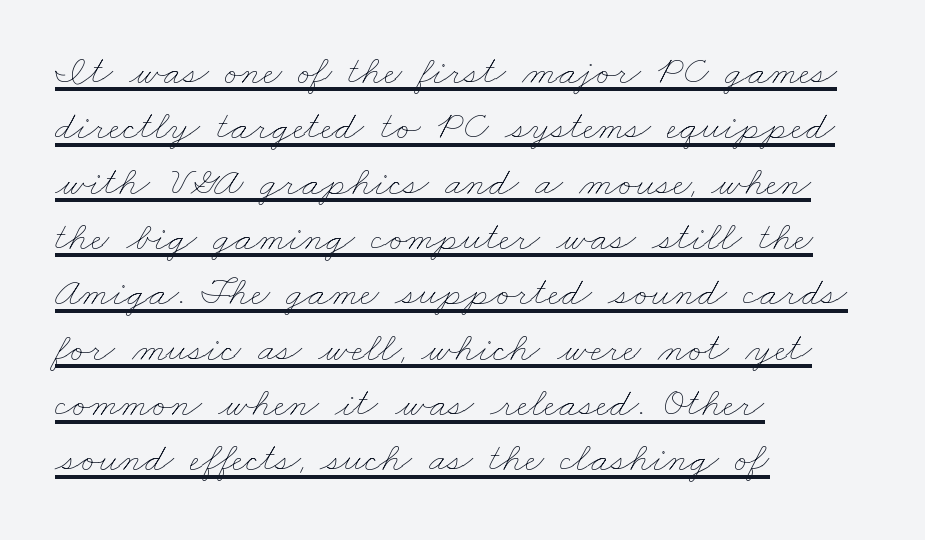
The image shows 41 px thin, wide type; set left-aligned, normal line spacing (1.35x), normal letter spacing, underlined; low stroke contrast and a small x-height.
